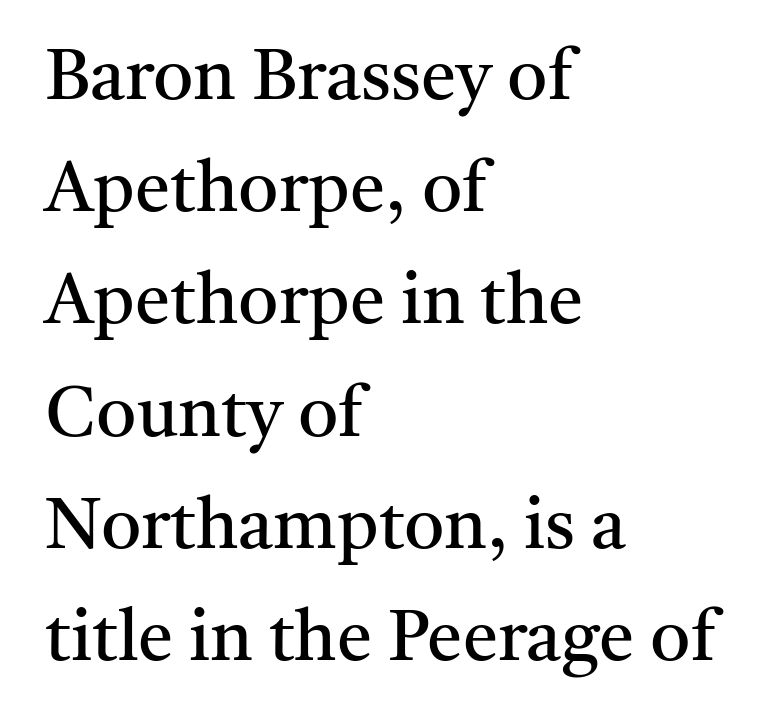
Rendered with straight, roman letterforms. The letterforms sit shoulder to shoulder at normal distance. Character widths vary here, with narrow letters taking less room than wide ones. Weight: in the light-to-regular range. This sample uses a serif face.
